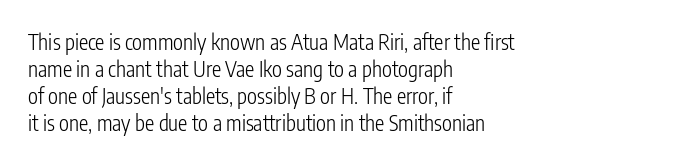
The image shows 21 px text type, upright; set left-aligned, normal line spacing (1.28x), normal letter spacing, not underlined.
